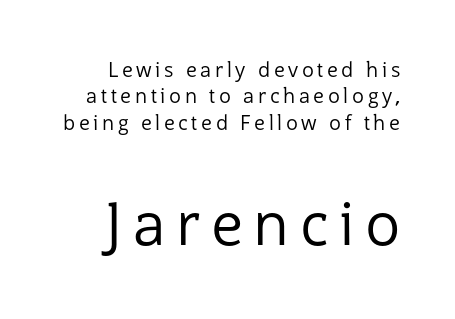
The image shows 59 px regular-weight sans-serif type, upright; set normal line spacing (1.32x), not underlined; the second (bottom) block is 2.95x larger; low stroke contrast and a medium x-height.
